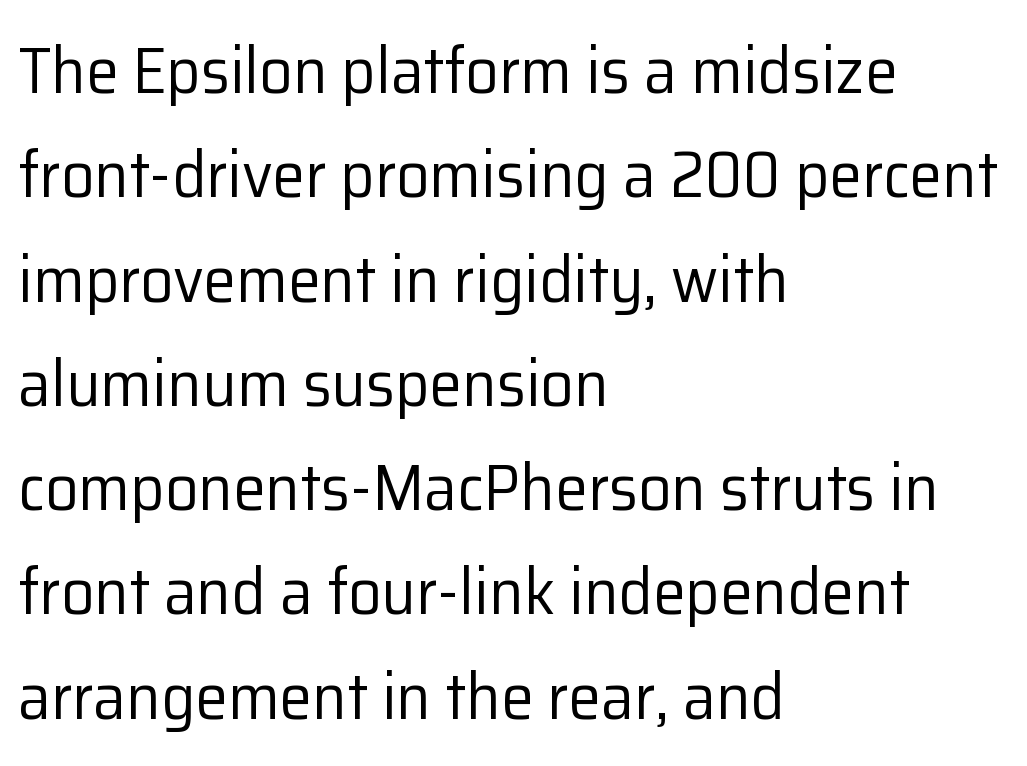
{"serif": "no", "italic": "no", "bold": "no", "weight": "regular", "width": "normal", "stroke_contrast": "low", "x_height": "medium", "monospaced": "no", "underline": "no", "align": "left", "line_spacing": "normal", "line_spacing_ratio": 1.58, "letter_spacing": "normal", "letter_spacing_em": 0.0, "glyph_px": 66}
